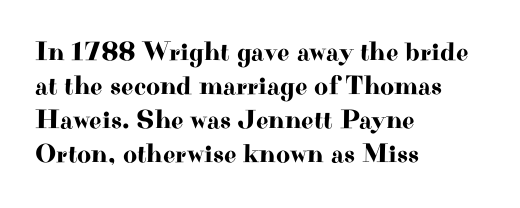
The image shows 27 px text type, upright; set left-aligned, normal line spacing (1.26x), normal letter spacing, not underlined.
